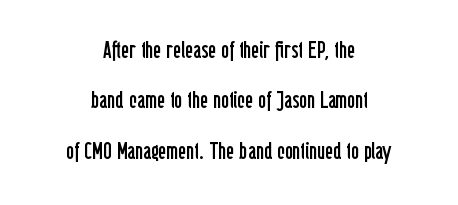
The image shows 24 px text type, upright; set centered, loose line spacing (2.1x), normal letter spacing, not underlined.
